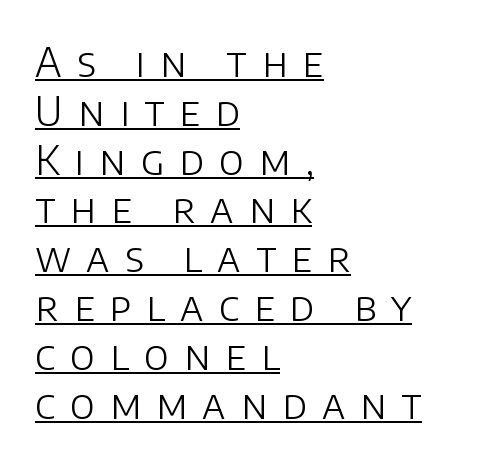
{"serif": "no", "italic": "no", "bold": "no", "weight": "light", "width": "normal", "stroke_contrast": "low", "x_height": "large", "monospaced": "no", "underline": "yes", "align": "left", "line_spacing_ratio": 1.22, "letter_spacing": "wide", "letter_spacing_em": 0.38, "glyph_px": 40}
